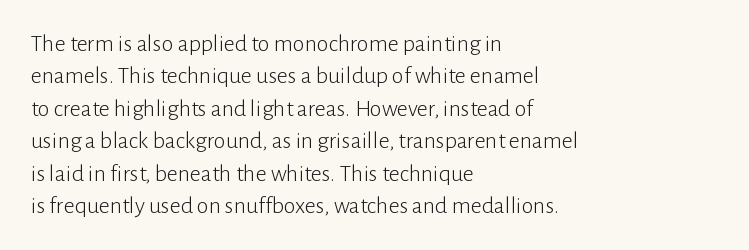
The typesetter chose a ragged-right arrangement here. In terms of letterspacing, this is plain default setting. Descenders hang freely into open space. A typesetter would call this leading conventional body-copy spacing. Stems and bowls with no extra thickness — not bold.
